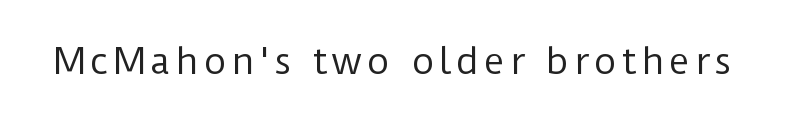
The image shows 35 px regular-weight sans-serif type, upright; set not underlined; low stroke contrast and a medium x-height.
